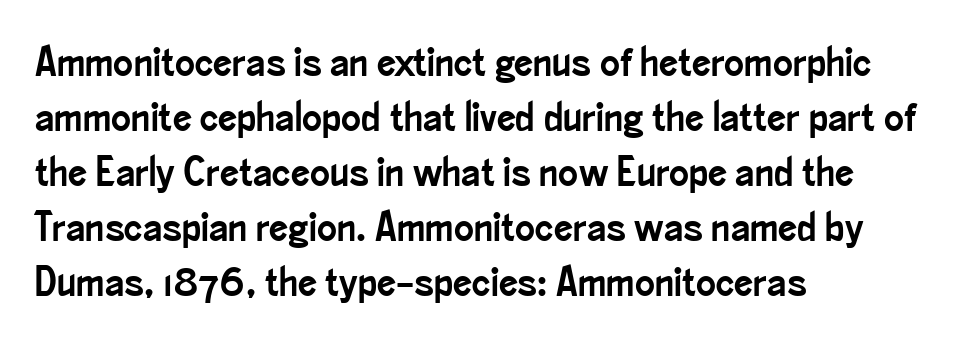
Q: Is the text italic (slanted)? A: No, it is upright.
Q: Is the typeface a serif or a sans-serif typeface? A: Sans-serif.
Q: Is the text underlined? A: No.
Q: How is the paragraph aligned? A: Left-aligned.
Q: Is the spacing between letters normal or unusually wide? A: Normal.
Q: Is the spacing between lines tight, normal or loose? A: Normal.
Q: Width (condensed, normal, or wide)? A: Condensed.
Q: Stroke contrast? A: Low.
Q: x-height? A: Small.
Q: Monospaced? A: No.
